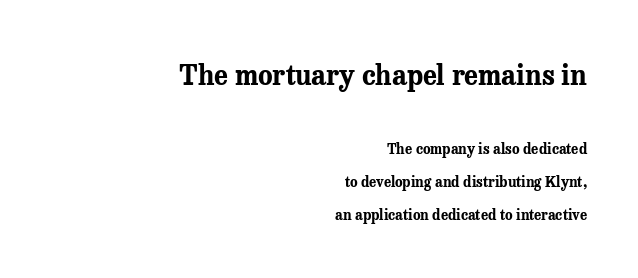
Q: Is the text bold? A: Yes.
Q: Is the text italic (slanted)? A: No, it is upright.
Q: Is the text underlined? A: No.
Q: How is the paragraph aligned? A: Right-aligned.
Q: Is the spacing between letters normal or unusually wide? A: Normal.
Q: Is the spacing between lines tight, normal or loose? A: Loose.
Q: Which block of text is set in a larger size, the first (top) or the second (bottom)? A: The first (top) one.
